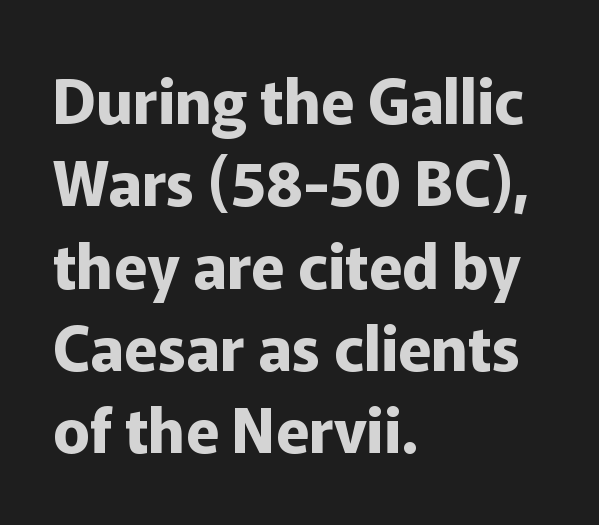
Q: Is the text bold? A: Yes.
Q: Is the text italic (slanted)? A: No, it is upright.
Q: Is the typeface a serif or a sans-serif typeface? A: Sans-serif.
Q: Is the text underlined? A: No.
Q: How is the paragraph aligned? A: Left-aligned.
Q: Is the spacing between letters normal or unusually wide? A: Normal.
Q: Is the spacing between lines tight, normal or loose? A: Normal.
Q: Width (condensed, normal, or wide)? A: Normal.
Q: Stroke contrast? A: Low.
Q: x-height? A: Medium.
Q: Monospaced? A: No.
